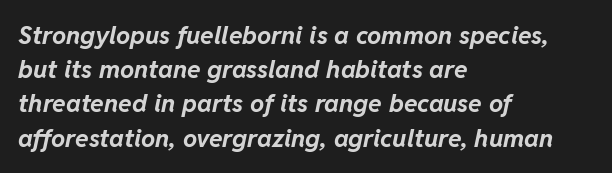
{"italic": "yes", "lean": "right", "slant_degrees": 11, "bold": "yes", "underline": "no", "align": "left", "line_spacing": "normal", "line_spacing_ratio": 1.37, "letter_spacing": "normal", "letter_spacing_em": 0.0, "glyph_px": 25}
